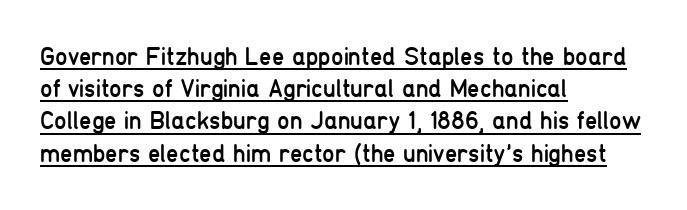
Q: Is the text bold? A: No.
Q: Is the text italic (slanted)? A: No, it is upright.
Q: Is the text underlined? A: Yes.
Q: How is the paragraph aligned? A: Left-aligned.
Q: Is the spacing between letters normal or unusually wide? A: Normal.
Q: Is the spacing between lines tight, normal or loose? A: Normal.
